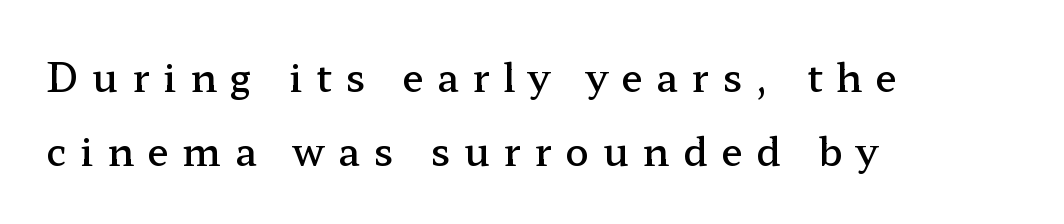
Q: Is the text bold? A: Semi-bold.
Q: Is the text italic (slanted)? A: No, it is upright.
Q: Is the typeface a serif or a sans-serif typeface? A: Serif.
Q: Is the text underlined? A: No.
Q: How is the paragraph aligned? A: Left-aligned.
Q: Is the spacing between letters normal or unusually wide? A: Unusually wide.
Q: Width (condensed, normal, or wide)? A: Wide.
Q: Stroke contrast? A: Low.
Q: x-height? A: Medium.
Q: Monospaced? A: No.
